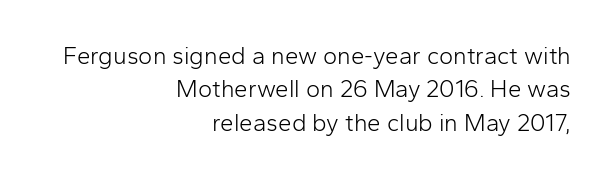
{"italic": "no", "bold": "no", "underline": "no", "align": "right", "line_spacing": "normal", "line_spacing_ratio": 1.39, "letter_spacing": "normal", "letter_spacing_em": 0.0, "glyph_px": 24}
